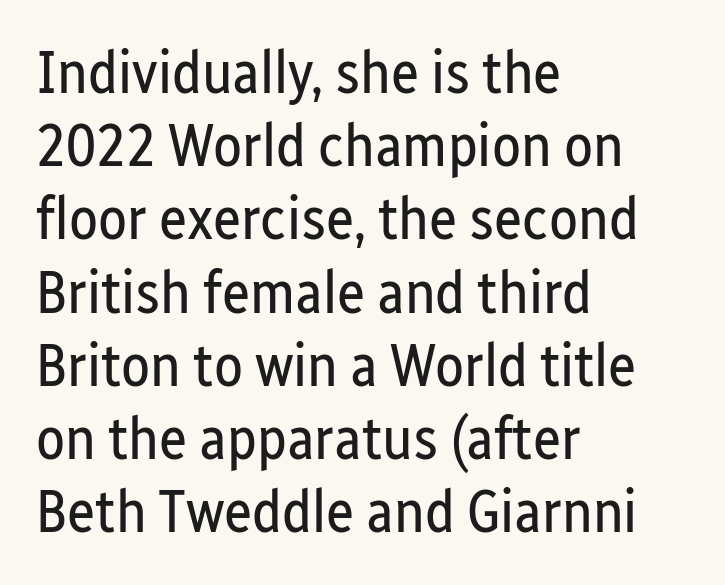
The letters advance in unequal steps, a hallmark of proportional type. Designer's note — italics off, roman on. Vertical stems look standard width or narrower in stroke. No word sits above an underline. The passage is arranged the way most books set body copy — flush left.
